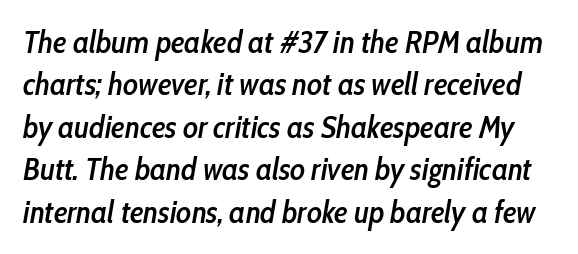
{"italic": "yes", "lean": "right", "slant_degrees": 10, "bold": "semi", "weight": "semibold", "width": "condensed", "stroke_contrast": "low", "x_height": "medium", "monospaced": "no", "underline": "no", "line_spacing": "normal", "line_spacing_ratio": 1.37, "letter_spacing": "normal", "letter_spacing_em": 0.0, "glyph_px": 31}
